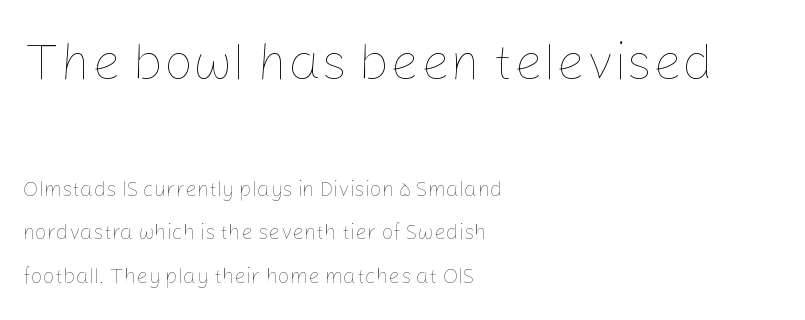
{"italic": "no", "bold": "no", "weight": "thin", "width": "normal", "stroke_contrast": "low", "x_height": "medium", "monospaced": "no", "underline": "no", "align": "left", "line_spacing": "loose", "line_spacing_ratio": 2.08, "letter_spacing": "normal", "letter_spacing_em": 0.0, "larger_block": "first", "size_ratio": 2.48, "glyph_px": 52}
